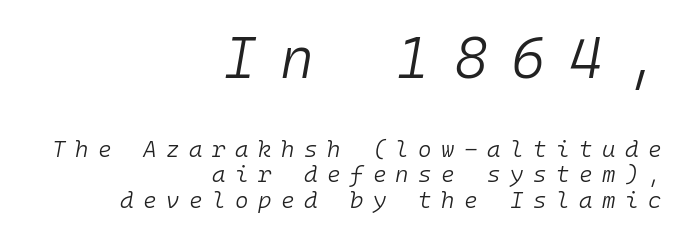
In terms of letterspacing, this is a distinctly airy, spread setting. The designer gave the opening block more size than the closing block. Short and long lines alike share a common ending point at right. Underlining? Definitely not there.
